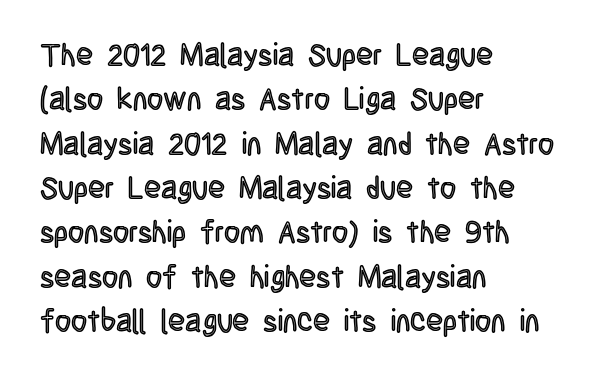
Q: Is the text italic (slanted)? A: No, it is upright.
Q: Is the text underlined? A: No.
Q: How is the paragraph aligned? A: Left-aligned.
Q: Is the spacing between letters normal or unusually wide? A: Normal.
Q: Is the spacing between lines tight, normal or loose? A: Normal.
Q: Width (condensed, normal, or wide)? A: Condensed.
Q: x-height? A: Large.
Q: Monospaced? A: No.
